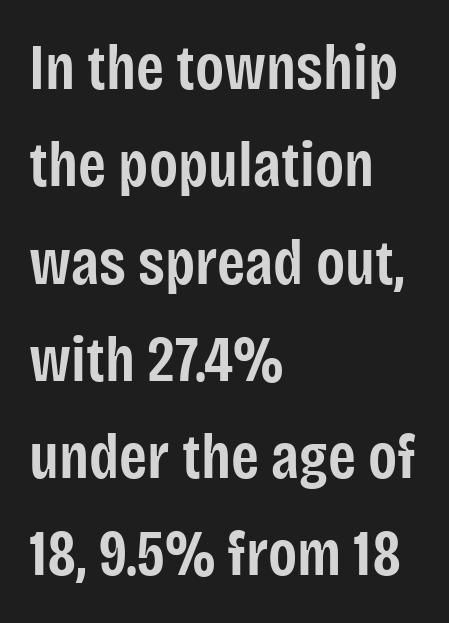
{"serif": "no", "italic": "no", "bold": "semi", "weight": "semibold", "width": "condensed", "stroke_contrast": "low", "x_height": "large", "monospaced": "no", "underline": "no", "align": "left", "line_spacing": "normal", "line_spacing_ratio": 1.52, "letter_spacing": "normal", "letter_spacing_em": 0.0, "glyph_px": 64}
